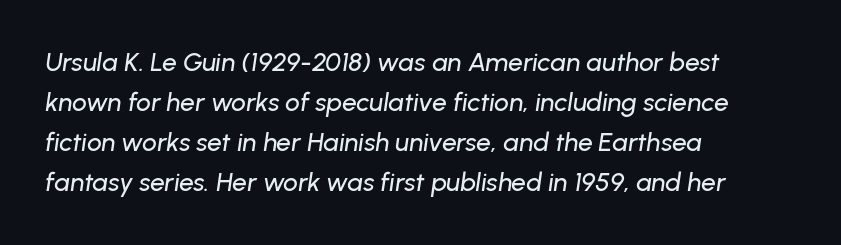
The image shows 26 px text type, italic (leaning right); set left-aligned, normal line spacing (1.54x), normal letter spacing, not underlined.
